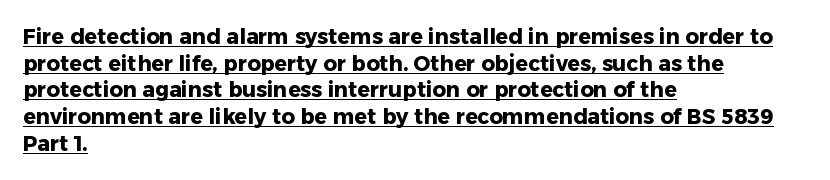
{"italic": "no", "bold": "yes", "underline": "yes", "align": "left", "line_spacing": "normal", "line_spacing_ratio": 1.27, "letter_spacing": "normal", "letter_spacing_em": 0.0, "glyph_px": 21}
